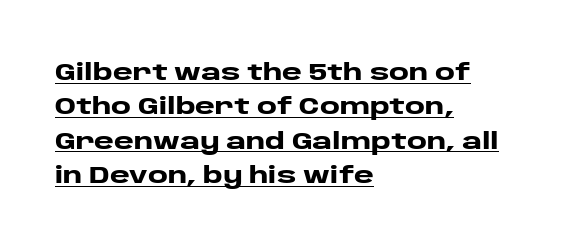
{"italic": "no", "bold": "yes", "underline": "yes", "align": "left", "line_spacing": "normal", "line_spacing_ratio": 1.43, "letter_spacing": "normal", "letter_spacing_em": 0.0, "glyph_px": 24}
